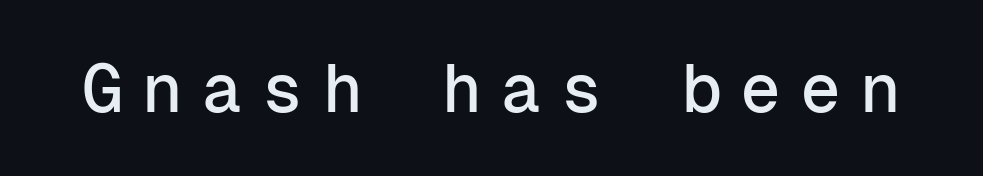
The letters are spread apart with noticeably loose tracking. Type style note: lacks serifs. Rendered with straight, roman letterforms. The letters march in equal steps, a hallmark of fixed-pitch type. Letters rest on an invisible, unmarked baseline.
